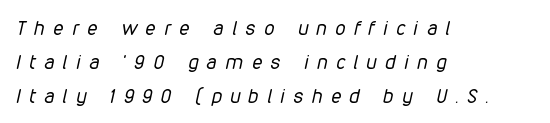
Q: Is the text bold? A: No.
Q: Is the text italic (slanted)? A: Yes, it leans right by about 12 degrees.
Q: Is the text underlined? A: No.
Q: How is the paragraph aligned? A: Left-aligned.
Q: Is the spacing between letters normal or unusually wide? A: Unusually wide.
Q: Is the spacing between lines tight, normal or loose? A: Normal.
